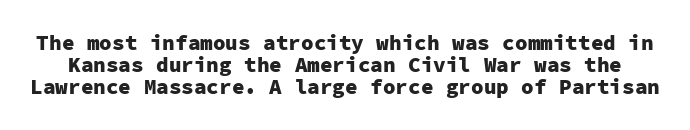
{"italic": "no", "bold": "yes", "underline": "no", "line_spacing": "tight", "line_spacing_ratio": 1.05, "letter_spacing": "normal", "letter_spacing_em": 0.0, "glyph_px": 21}
